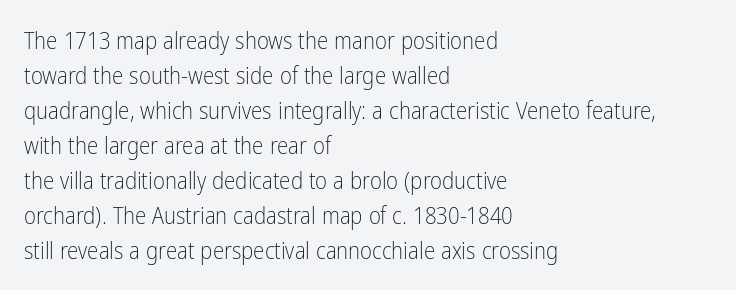
The image shows 23 px text type, upright; set left-aligned, normal line spacing (1.52x), normal letter spacing, not underlined.
